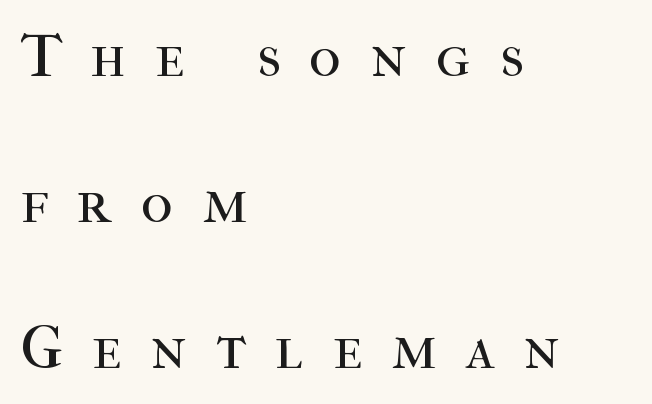
Q: Is the text bold? A: No.
Q: Is the text italic (slanted)? A: No, it is upright.
Q: Is the typeface a serif or a sans-serif typeface? A: Serif.
Q: Is the text underlined? A: No.
Q: How is the paragraph aligned? A: Left-aligned.
Q: Is the spacing between letters normal or unusually wide? A: Unusually wide.
Q: Is the spacing between lines tight, normal or loose? A: Loose.
Q: Width (condensed, normal, or wide)? A: Normal.
Q: Stroke contrast? A: High.
Q: x-height? A: Medium.
Q: Monospaced? A: No.
